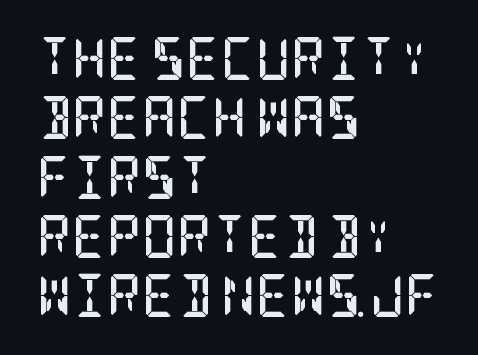
The image shows 43 px semibold, condensed serif type, upright; set left-aligned, normal line spacing (1.38x), normal letter spacing, not underlined; low stroke contrast and a large x-height.
